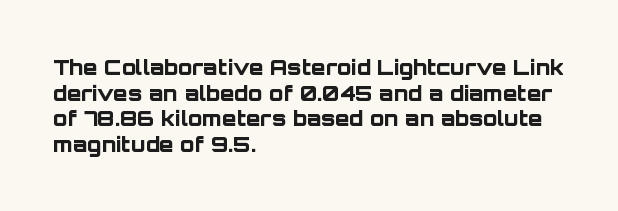
Q: Is the text bold? A: Yes.
Q: Is the text italic (slanted)? A: No, it is upright.
Q: Is the text underlined? A: No.
Q: How is the paragraph aligned? A: Left-aligned.
Q: Is the spacing between letters normal or unusually wide? A: Normal.
